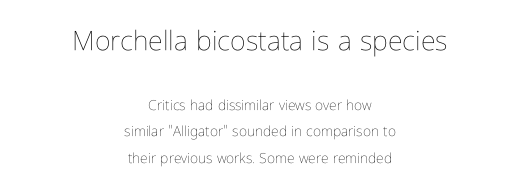
{"italic": "no", "bold": "no", "underline": "no", "align": "center", "line_spacing": "loose", "line_spacing_ratio": 1.9, "letter_spacing": "normal", "letter_spacing_em": 0.0, "larger_block": "first", "size_ratio": 1.93, "glyph_px": 27}
